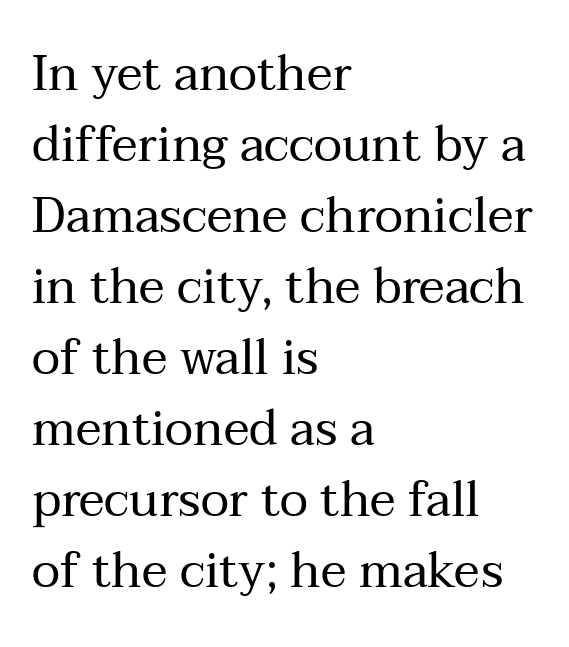
The image shows 49 px regular-weight serif type, upright; set left-aligned, normal line spacing (1.45x), normal letter spacing, not underlined; medium stroke contrast and a medium x-height.
